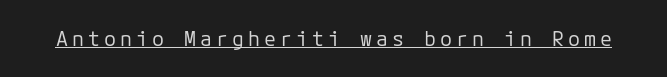
{"italic": "no", "bold": "no", "underline": "yes", "letter_spacing": "wide", "letter_spacing_em": 0.2, "glyph_px": 20}
